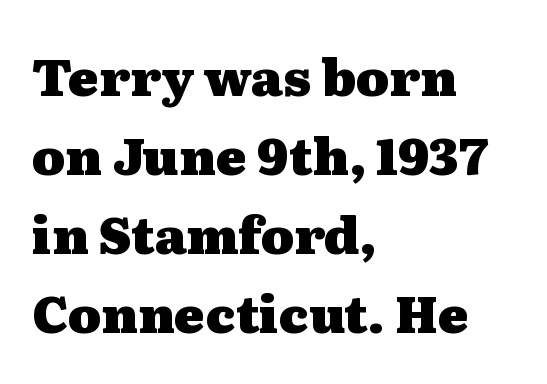
The image shows 51 px heavy, wide serif type, upright; set left-aligned, normal line spacing (1.55x), normal letter spacing, not underlined; medium stroke contrast and a medium x-height.
